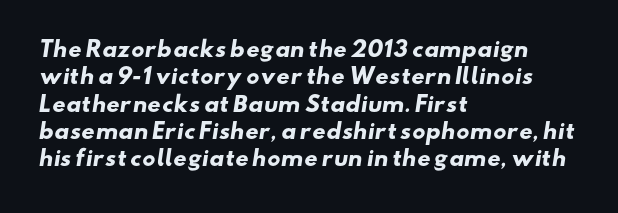
These lines sit exactly where default settings would place them. A typesetter would call this zero additional tracking. The typesetter chose a ragged-right arrangement here. How heavy is the stroke? Heavy — this is a bold.
